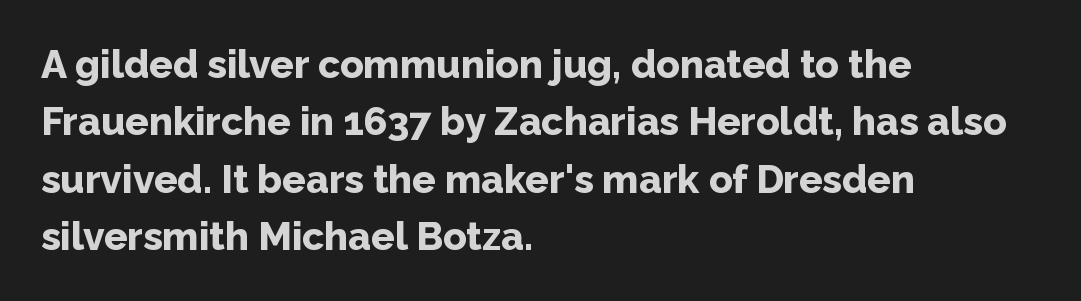
{"serif": "no", "italic": "no", "bold": "yes", "weight": "bold", "width": "normal", "stroke_contrast": "low", "x_height": "medium", "monospaced": "no", "underline": "no", "align": "left", "line_spacing": "normal", "line_spacing_ratio": 1.47, "letter_spacing": "normal", "letter_spacing_em": 0.0, "glyph_px": 39}
